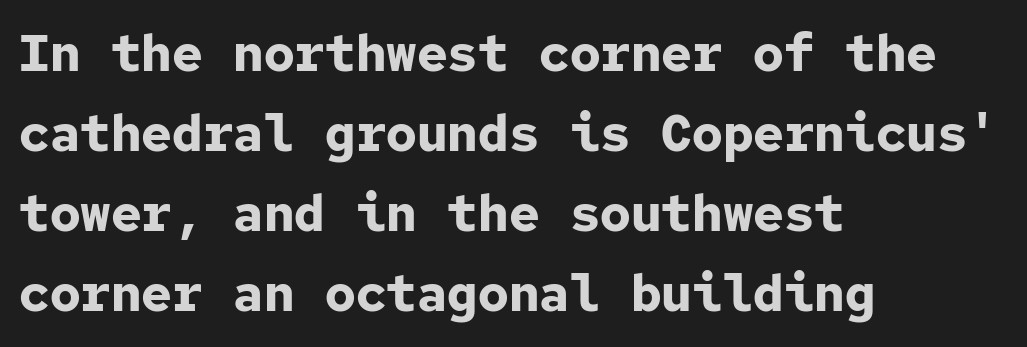
The image shows 51 px bold sans-serif type, upright, monospaced; set left-aligned, normal line spacing (1.57x), normal letter spacing, not underlined; low stroke contrast and a medium x-height.
